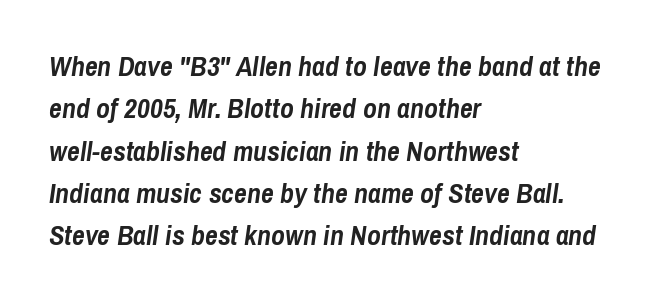
The image shows 28 px semibold, condensed type, italic (leaning right); set left-aligned, normal line spacing (1.51x), normal letter spacing, not underlined; low stroke contrast and a medium x-height.
